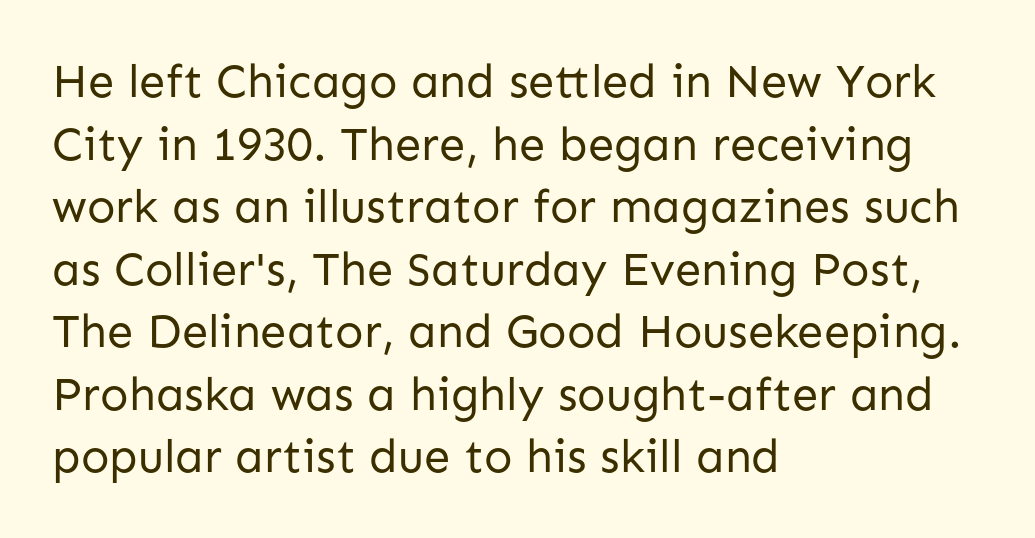
No feet cap the strokes, marking this as sans-serif type. Baseline-to-baseline distance is the conventional proportion of letter height. Summary of weight: not heavy and not bold. Italic? Not at all — the glyphs are vertical. Quick note: underline off. The typesetter chose a ragged-right arrangement here.
